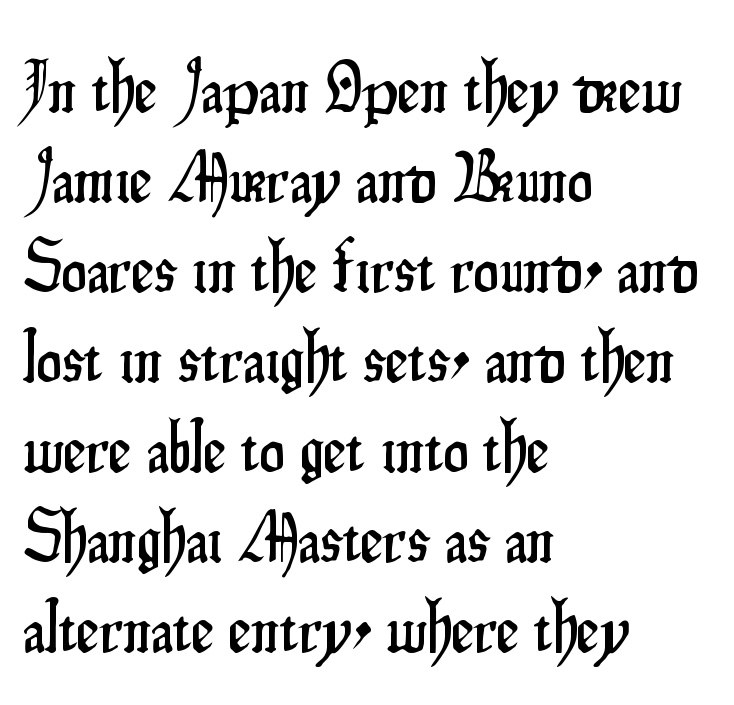
Standard letterfit; no display-style spreading of the glyphs. The face used here is proportionally spaced, like ordinary book or web type. Does the copy run flush right? No — it runs flush left. Interline gaps are of average width in this sample. Lines of text with bare space underneath.
